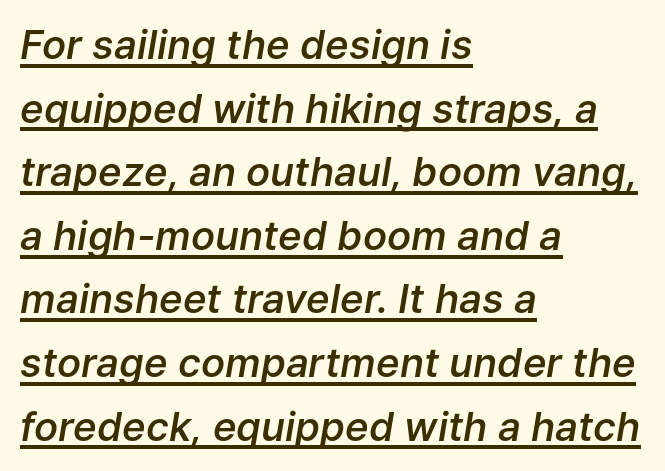
{"italic": "yes", "lean": "right", "slant_degrees": 9, "bold": "semi", "weight": "semibold", "width": "normal", "stroke_contrast": "low", "x_height": "medium", "monospaced": "no", "underline": "yes", "align": "left", "line_spacing": "normal", "line_spacing_ratio": 1.59, "letter_spacing": "normal", "letter_spacing_em": 0.0, "glyph_px": 40}
